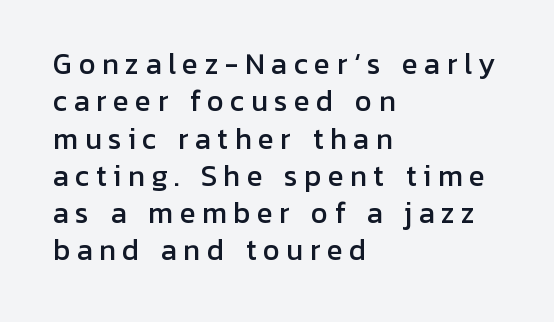
{"italic": "no", "underline": "no", "align": "left", "line_spacing": "normal", "line_spacing_ratio": 1.38, "letter_spacing": "wide", "letter_spacing_em": 0.23, "glyph_px": 27}
